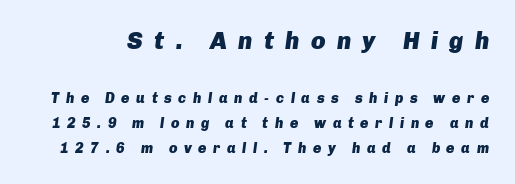
{"italic": "yes", "lean": "right", "slant_degrees": 8, "bold": "yes", "underline": "no", "line_spacing_ratio": 1.81, "letter_spacing": "wide", "letter_spacing_em": 0.47, "larger_block": "first", "size_ratio": 1.71, "glyph_px": 24}
